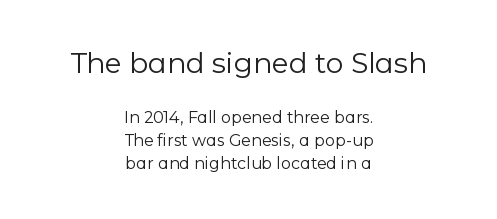
The image shows 28 px regular-weight sans-serif type, upright; set centered, normal line spacing (1.42x), normal letter spacing, not underlined; the first (top) block is 1.75x larger; low stroke contrast and a medium x-height.
